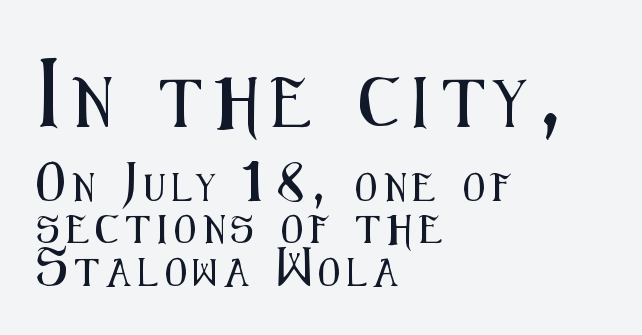
The image shows 49 px condensed type, upright; set left-aligned, normal line spacing (1.51x), unusually wide letter spacing (+0.26 em), not underlined; the first (top) block is 1.75x larger; medium stroke contrast and a medium x-height.
